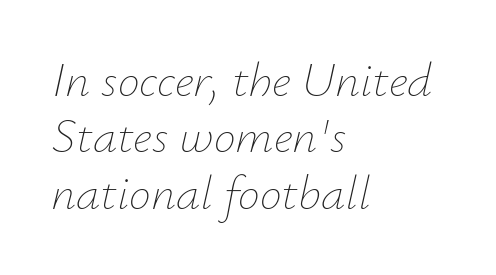
The image shows 49 px thin type, italic (leaning right); set left-aligned, tight line spacing (1.15x), normal letter spacing, not underlined; low stroke contrast and a small x-height.
